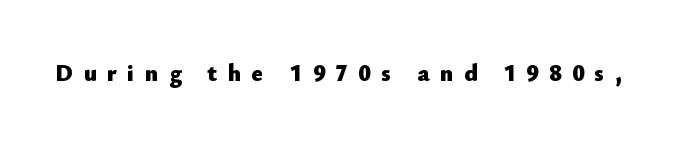
{"italic": "no", "bold": "yes", "underline": "no", "letter_spacing": "wide", "letter_spacing_em": 0.43, "glyph_px": 24}
